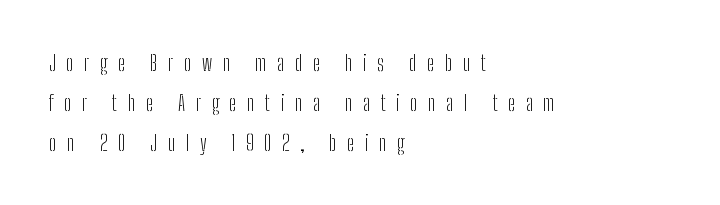
Q: Is the text bold? A: No.
Q: Is the text italic (slanted)? A: No, it is upright.
Q: Is the text underlined? A: No.
Q: How is the paragraph aligned? A: Left-aligned.
Q: Is the spacing between letters normal or unusually wide? A: Unusually wide.
